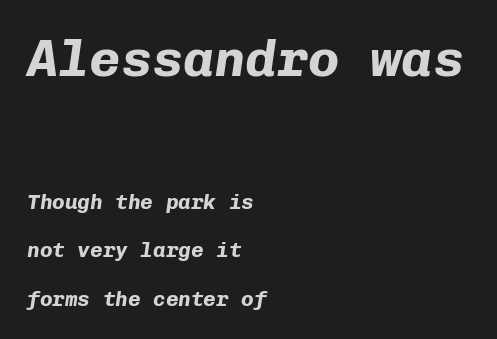
Q: Is the text bold? A: Yes.
Q: Is the text italic (slanted)? A: Yes, it leans right by about 8 degrees.
Q: Is the text underlined? A: No.
Q: How is the paragraph aligned? A: Left-aligned.
Q: Is the spacing between letters normal or unusually wide? A: Normal.
Q: Is the spacing between lines tight, normal or loose? A: Loose.
Q: Which block of text is set in a larger size, the first (top) or the second (bottom)? A: The first (top) one.
Q: Width (condensed, normal, or wide)? A: Normal.
Q: Stroke contrast? A: Low.
Q: x-height? A: Medium.
Q: Monospaced? A: Yes.
